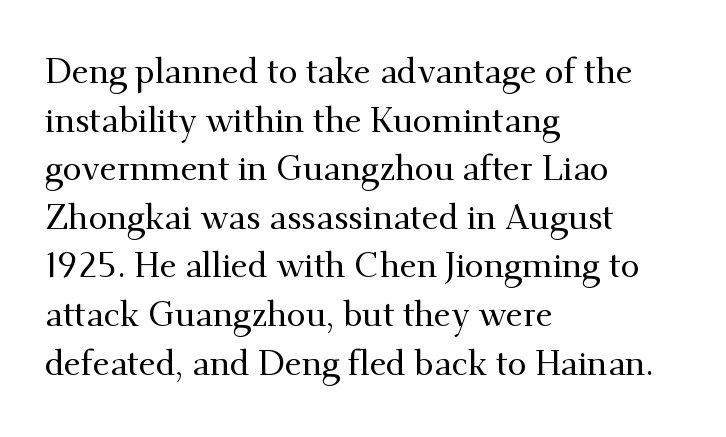
{"serif": "yes", "italic": "no", "width": "normal", "stroke_contrast": "medium", "x_height": "small", "monospaced": "no", "underline": "no", "align": "left", "line_spacing": "normal", "line_spacing_ratio": 1.43, "letter_spacing": "normal", "letter_spacing_em": 0.0, "glyph_px": 34}
